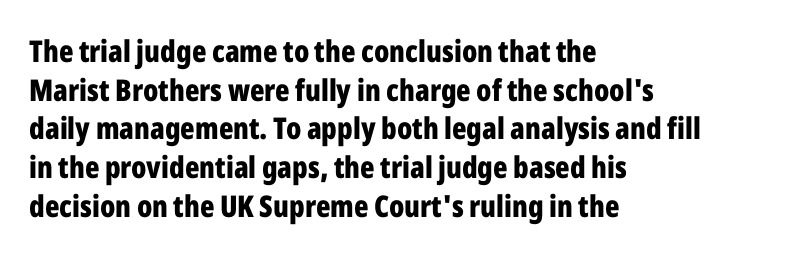
Q: Is the text bold? A: Yes.
Q: Is the text italic (slanted)? A: No, it is upright.
Q: Is the typeface a serif or a sans-serif typeface? A: Sans-serif.
Q: Is the text underlined? A: No.
Q: How is the paragraph aligned? A: Left-aligned.
Q: Is the spacing between letters normal or unusually wide? A: Normal.
Q: Is the spacing between lines tight, normal or loose? A: Normal.
Q: Width (condensed, normal, or wide)? A: Condensed.
Q: Stroke contrast? A: Low.
Q: x-height? A: Medium.
Q: Monospaced? A: No.
